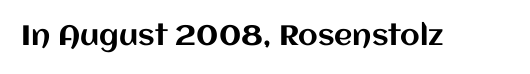
The passage shown is not underscored anywhere. The gaps between neighbouring characters are ordinary and unremarkable. In terms of posture, this sample is upright. Each letter keeps its own natural width here, so spacing adapts to shape.
